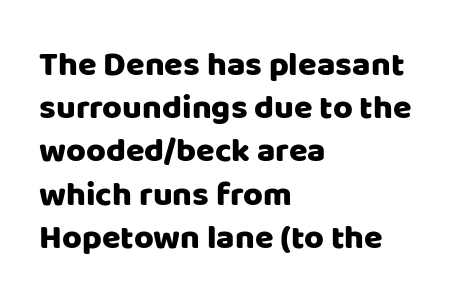
{"serif": "no", "italic": "no", "width": "normal", "stroke_contrast": "low", "x_height": "large", "monospaced": "no", "underline": "no", "align": "left", "line_spacing": "normal", "line_spacing_ratio": 1.27, "letter_spacing": "normal", "letter_spacing_em": 0.0, "glyph_px": 34}
